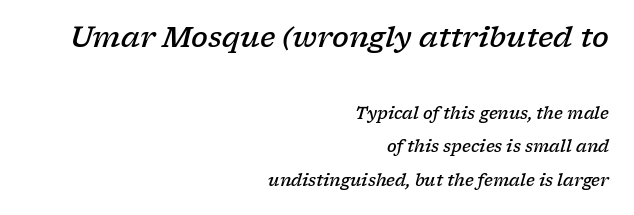
The image shows 28 px semibold, wide serif type, italic (leaning right); set right-aligned, loose line spacing (2.09x), normal letter spacing, not underlined; the first (top) block is 1.75x larger; low stroke contrast and a medium x-height.
